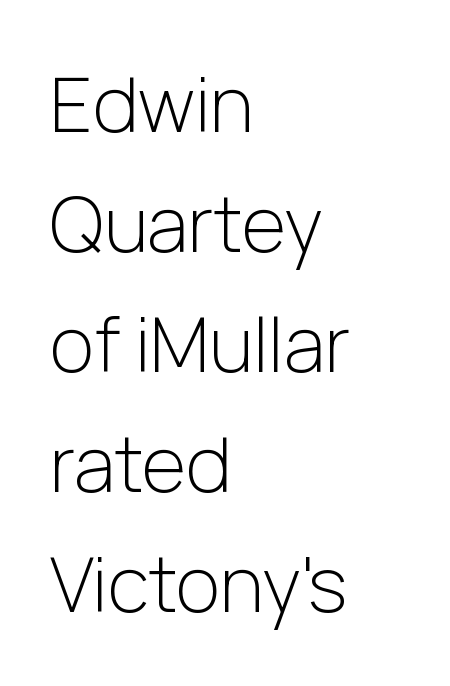
The image shows 76 px light sans-serif type, upright; set left-aligned, normal line spacing (1.58x), normal letter spacing, not underlined; low stroke contrast and a medium x-height.
